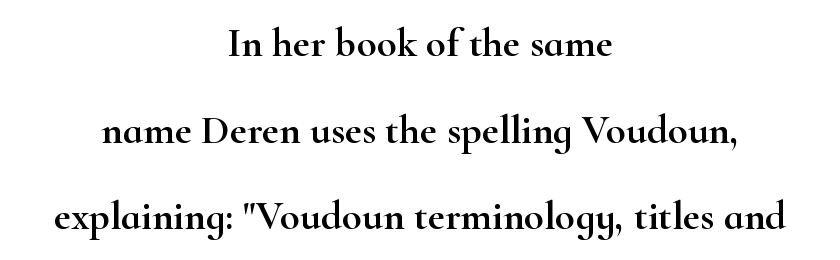
Q: Is the text italic (slanted)? A: No, it is upright.
Q: Is the typeface a serif or a sans-serif typeface? A: Serif.
Q: Is the text underlined? A: No.
Q: How is the paragraph aligned? A: Centered.
Q: Is the spacing between letters normal or unusually wide? A: Normal.
Q: Is the spacing between lines tight, normal or loose? A: Loose.
Q: Width (condensed, normal, or wide)? A: Wide.
Q: Stroke contrast? A: High.
Q: x-height? A: Small.
Q: Monospaced? A: No.
